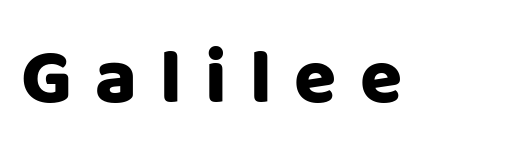
The type family on display is of the sans-serif kind. Proportional: the letters do not fall into vertical columns. Someone cranked the tracking dial way up on this one. Upright lettering throughout. Underlining? Definitely not there.
